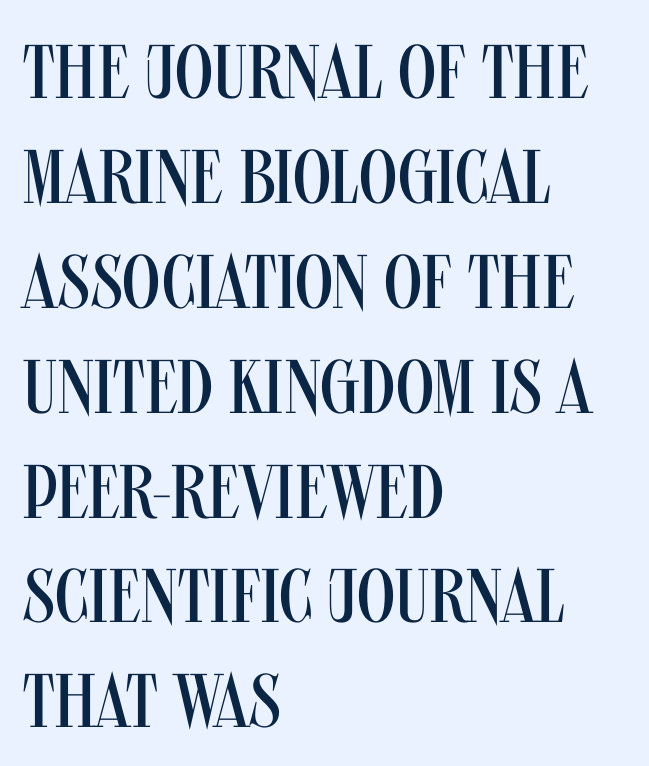
The image shows 76 px regular-weight, condensed sans-serif type, upright; set left-aligned, normal line spacing (1.38x), normal letter spacing, not underlined; medium stroke contrast and a large x-height.
